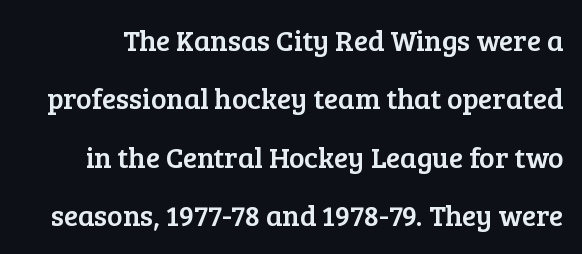
The image shows 29 px serif type, upright; set loose line spacing (2.01x), normal letter spacing, not underlined; low stroke contrast and a medium x-height.
